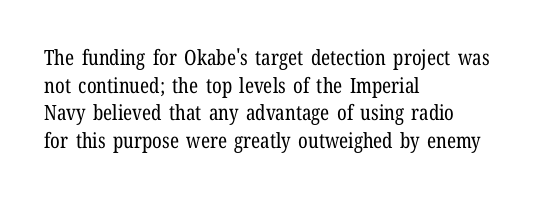
Teacher's note: observe the even left margin — that is flush-left alignment. The line texture is even and compact thanks to regular tracking. The lettering stays uniformly vertical, giving the passage a roman look. The baseline area is clear.
